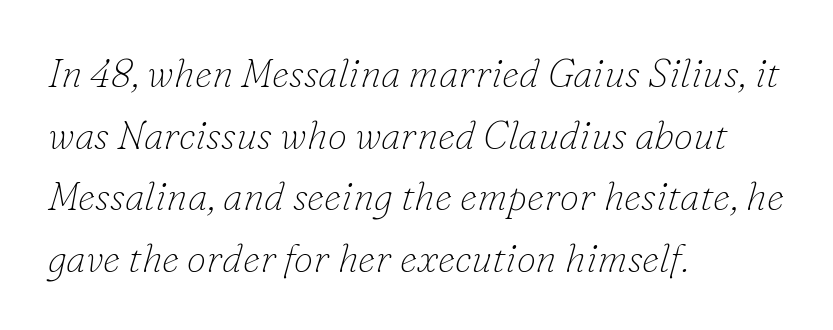
Q: Is the text bold? A: No.
Q: Is the text italic (slanted)? A: Yes, it leans right by about 16 degrees.
Q: Is the typeface a serif or a sans-serif typeface? A: Serif.
Q: Is the text underlined? A: No.
Q: How is the paragraph aligned? A: Left-aligned.
Q: Is the spacing between letters normal or unusually wide? A: Normal.
Q: Is the spacing between lines tight, normal or loose? A: Normal.
Q: Width (condensed, normal, or wide)? A: Normal.
Q: Stroke contrast? A: Low.
Q: x-height? A: Small.
Q: Monospaced? A: No.
